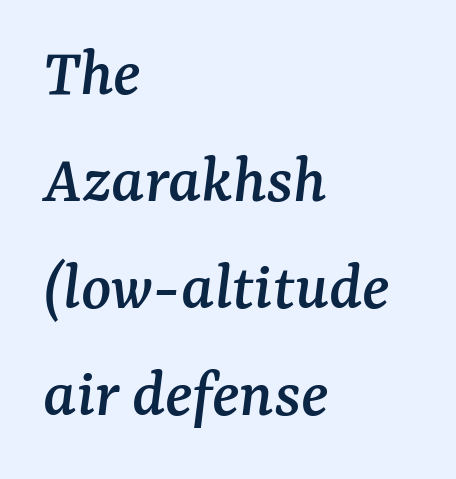
{"serif": "yes", "italic": "yes", "lean": "right", "slant_degrees": 7, "width": "normal", "stroke_contrast": "medium", "x_height": "medium", "monospaced": "no", "underline": "no", "align": "left", "line_spacing": "normal", "line_spacing_ratio": 1.53, "letter_spacing": "normal", "letter_spacing_em": 0.0, "glyph_px": 70}
